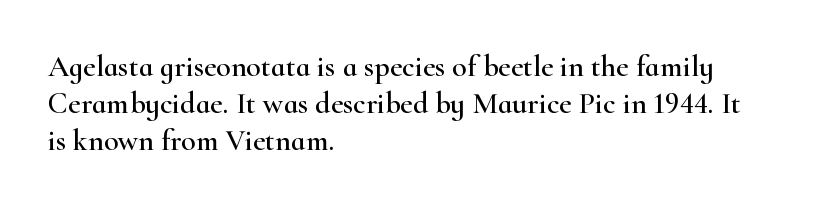
The image shows 30 px wide serif type, upright; set left-aligned, line spacing 1.24x, normal letter spacing, not underlined; high stroke contrast and a small x-height.
